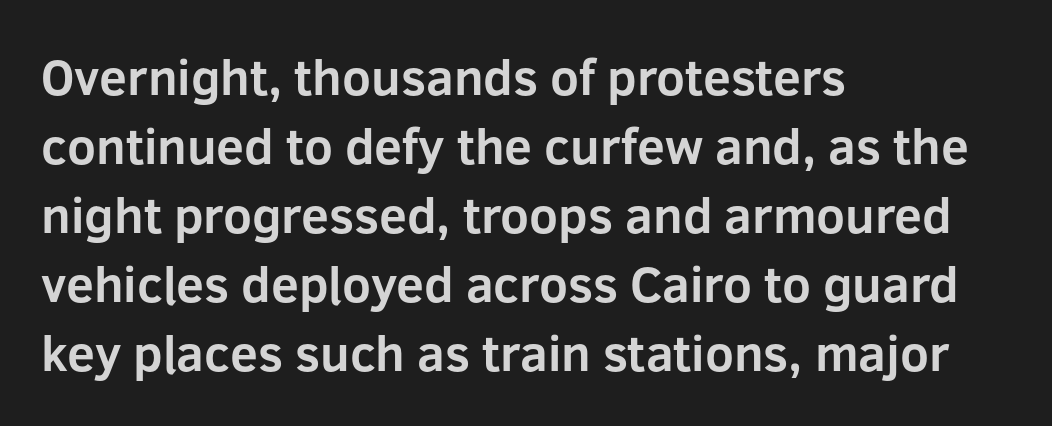
Q: Is the text bold? A: Yes.
Q: Is the text italic (slanted)? A: No, it is upright.
Q: Is the typeface a serif or a sans-serif typeface? A: Sans-serif.
Q: Is the text underlined? A: No.
Q: How is the paragraph aligned? A: Left-aligned.
Q: Is the spacing between letters normal or unusually wide? A: Normal.
Q: Is the spacing between lines tight, normal or loose? A: Normal.
Q: Width (condensed, normal, or wide)? A: Normal.
Q: Stroke contrast? A: Low.
Q: x-height? A: Medium.
Q: Monospaced? A: No.
